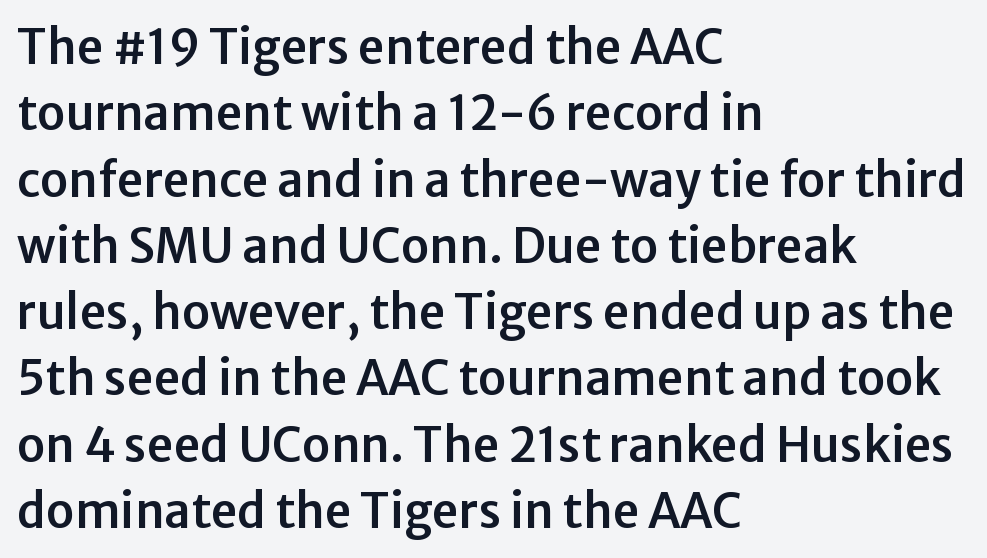
Words appear dense and cohesive because spacing is normal. The letters advance in unequal steps, a hallmark of proportional type. The vertical gap from one line to the next is medium. Serifs: no, the terminals of the letterforms are clean. It's the straight-up-and-down kind of type.
